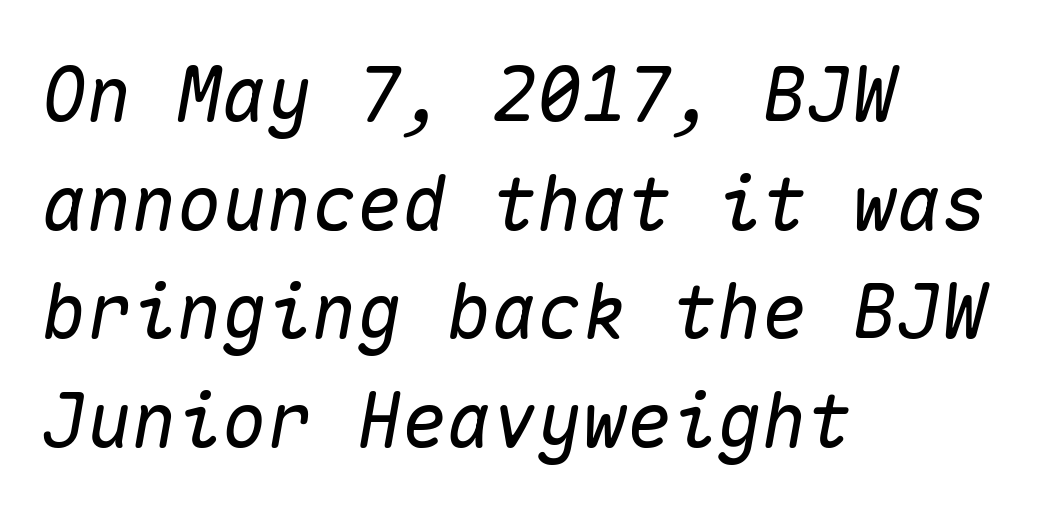
The paragraph has a hard left edge and a soft right edge. The face used here has a pronounced slope to its letters. The type is set solid horizontally, with unmodified tracking. This sample keeps an unexceptional amount of space between lines. Check under the words: just untouched page. These lines are rendered in a fixed-pitch font.
